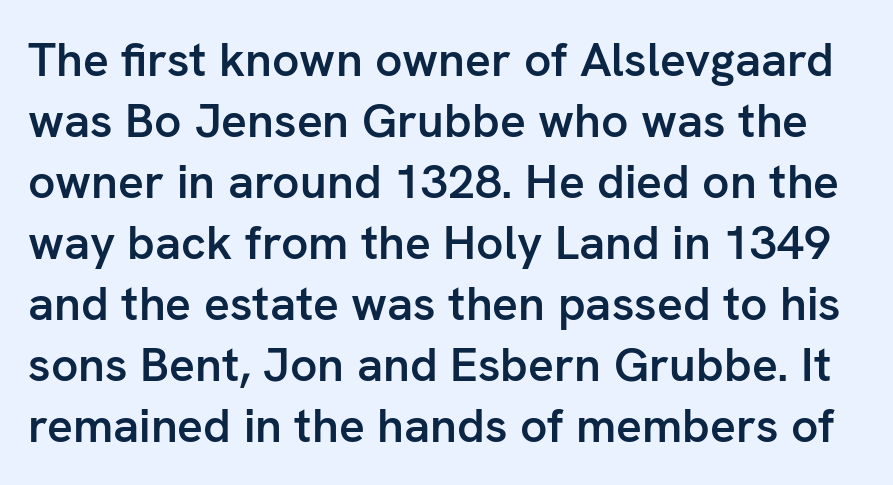
The letters advance in unequal steps, a hallmark of proportional type. Check the space under the baseline: it is left empty. The font family rendered here belongs to the sans-serif group. Is there much room between lines? A standard amount, neither cramped nor airy.
